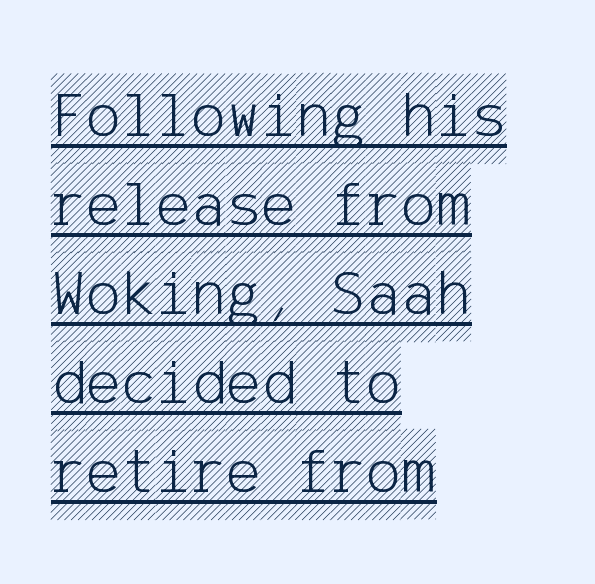
A typographer would call this underscored text. Line spacing here is normal. Left-aligned paragraph, ragged on the right. You could call the tracking neutral — neither tight nor loose. When letters stand straight like this, we call the style roman or upright.
